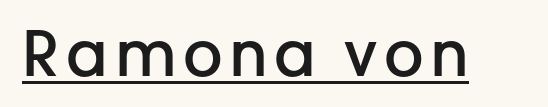
Q: Is the text bold? A: Semi-bold.
Q: Is the text italic (slanted)? A: No, it is upright.
Q: Is the typeface a serif or a sans-serif typeface? A: Sans-serif.
Q: Is the text underlined? A: Yes.
Q: Width (condensed, normal, or wide)? A: Normal.
Q: Stroke contrast? A: Low.
Q: x-height? A: Medium.
Q: Monospaced? A: No.
